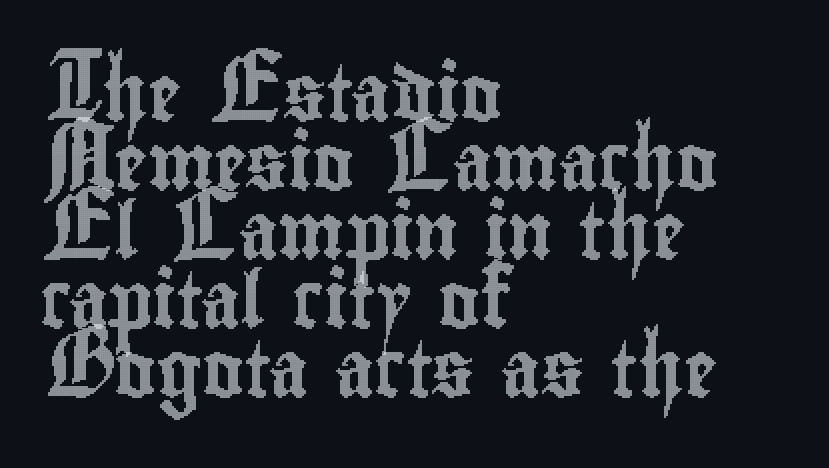
{"italic": "no", "width": "condensed", "x_height": "small", "monospaced": "no", "underline": "no", "align": "left", "line_spacing_ratio": 1.23, "letter_spacing": "normal", "letter_spacing_em": 0.0, "glyph_px": 56}
